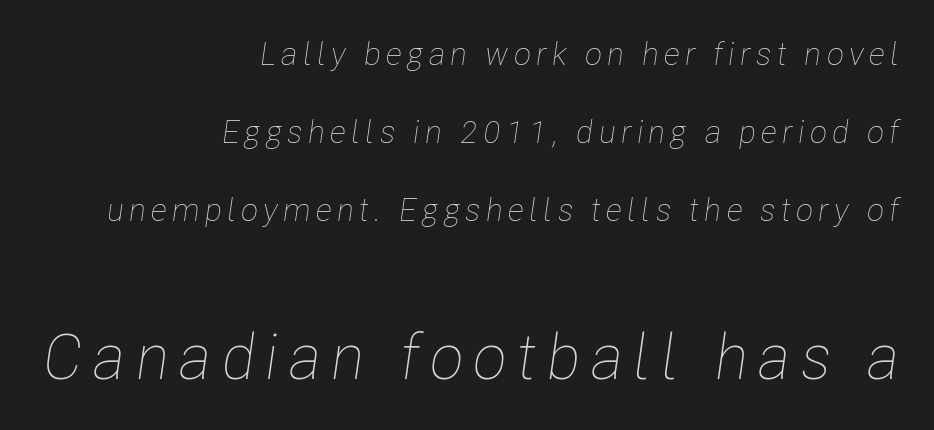
Q: Is the text bold? A: No.
Q: Is the text italic (slanted)? A: Yes, it leans right by about 8 degrees.
Q: Is the text underlined? A: No.
Q: How is the paragraph aligned? A: Right-aligned.
Q: Is the spacing between lines tight, normal or loose? A: Loose.
Q: Which block of text is set in a larger size, the first (top) or the second (bottom)? A: The second (bottom) one.
Q: Width (condensed, normal, or wide)? A: Condensed.
Q: Stroke contrast? A: Low.
Q: x-height? A: Medium.
Q: Monospaced? A: No.
